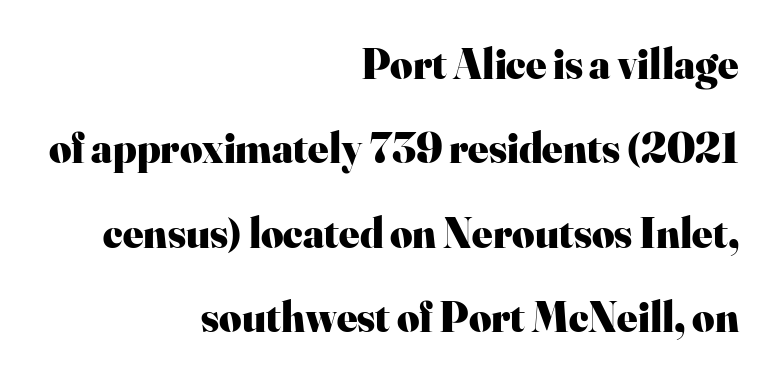
The image shows 43 px heavy serif type, upright; set right-aligned, loose line spacing (1.96x), normal letter spacing, not underlined; high stroke contrast and a small x-height.
